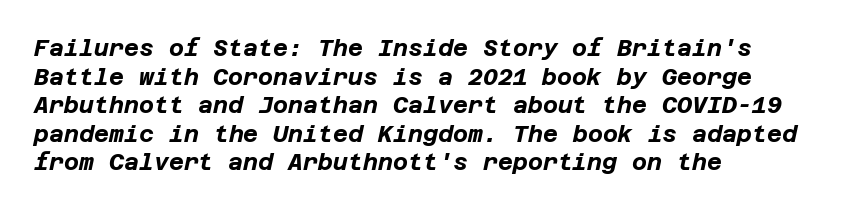
Is the block centered? No — it sits flush against the left margin. The area under the type is left untouched. Emphasis by weight is at full strength: bold. Would a proofreader flag this as italicized? Yes. The letters sit at their default tracking, neither squeezed nor spread.
